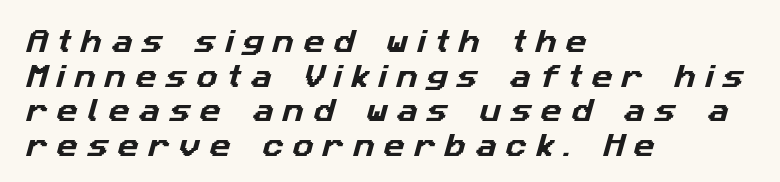
Q: Is the text underlined? A: No.
Q: How is the paragraph aligned? A: Left-aligned.
Q: Is the spacing between letters normal or unusually wide? A: Unusually wide.
Q: Is the spacing between lines tight, normal or loose? A: Normal.
